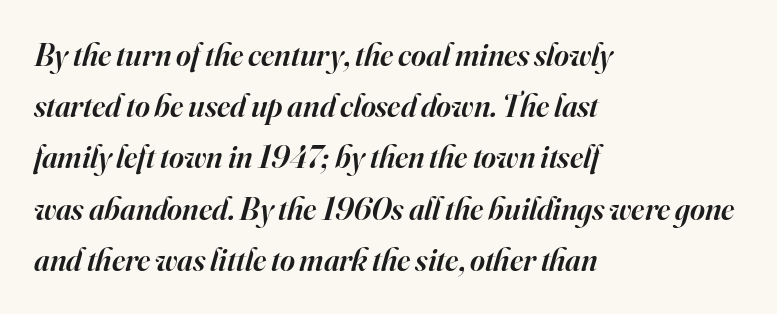
Q: Is the text bold? A: Semi-bold.
Q: Is the text italic (slanted)? A: Yes, it leans right by about 16 degrees.
Q: Is the typeface a serif or a sans-serif typeface? A: Serif.
Q: Is the text underlined? A: No.
Q: How is the paragraph aligned? A: Left-aligned.
Q: Is the spacing between letters normal or unusually wide? A: Normal.
Q: Is the spacing between lines tight, normal or loose? A: Normal.
Q: Width (condensed, normal, or wide)? A: Normal.
Q: Stroke contrast? A: High.
Q: x-height? A: Small.
Q: Monospaced? A: No.
